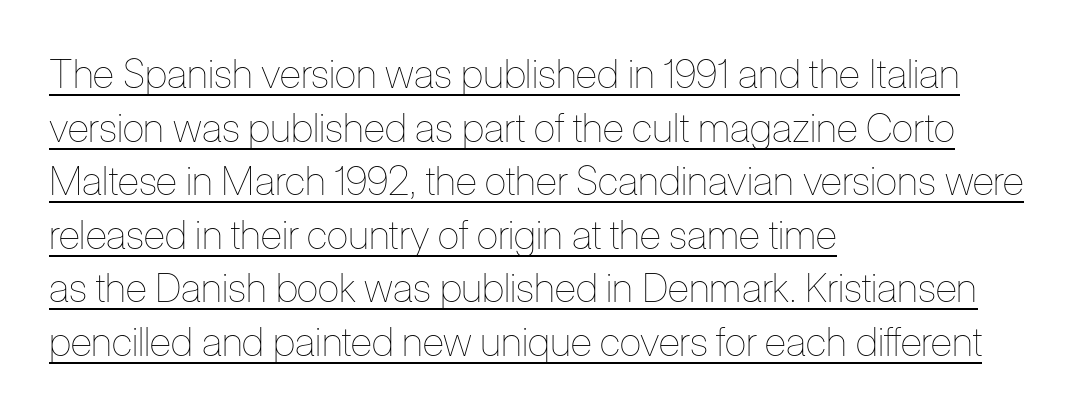
Check the space under the baseline: a stroke is drawn there. What stands out about the letter spacing? Nothing — it is the standard amount. This sample is left-justified, so line endings fall wherever the words run out. One glance says typical: line gaps are just what's usual. The font sits on the lighter half of the weight spectrum, regular included. Each letter keeps its own natural width here, so spacing adapts to shape.
